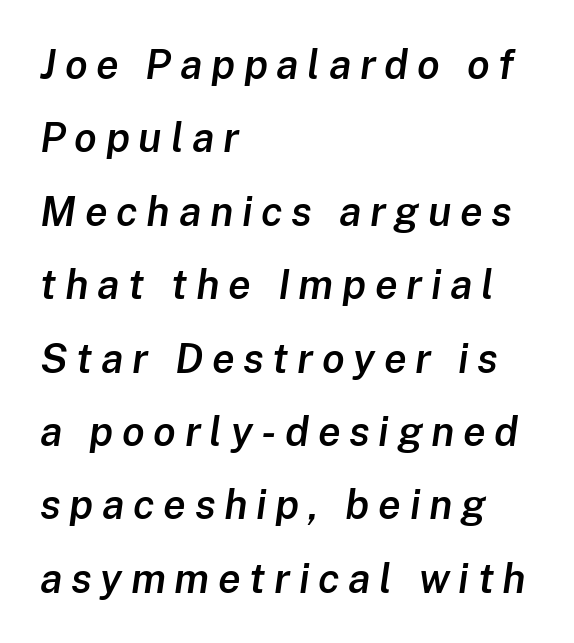
{"italic": "yes", "lean": "right", "slant_degrees": 8, "bold": "semi", "weight": "semibold", "width": "normal", "stroke_contrast": "low", "x_height": "medium", "monospaced": "no", "underline": "no", "align": "left", "line_spacing_ratio": 1.79, "letter_spacing": "wide", "letter_spacing_em": 0.21, "glyph_px": 41}
